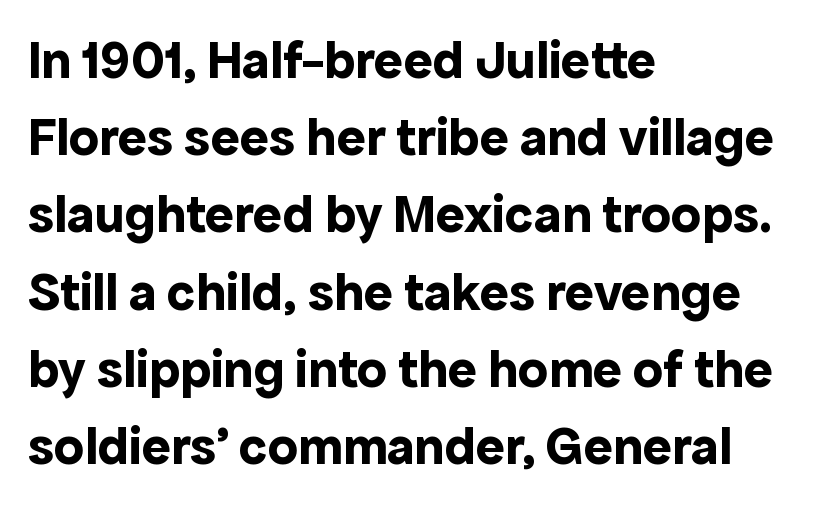
Q: Is the text bold? A: Yes.
Q: Is the text italic (slanted)? A: No, it is upright.
Q: Is the typeface a serif or a sans-serif typeface? A: Sans-serif.
Q: Is the text underlined? A: No.
Q: How is the paragraph aligned? A: Left-aligned.
Q: Is the spacing between letters normal or unusually wide? A: Normal.
Q: Is the spacing between lines tight, normal or loose? A: Normal.
Q: Width (condensed, normal, or wide)? A: Normal.
Q: x-height? A: Medium.
Q: Monospaced? A: No.
